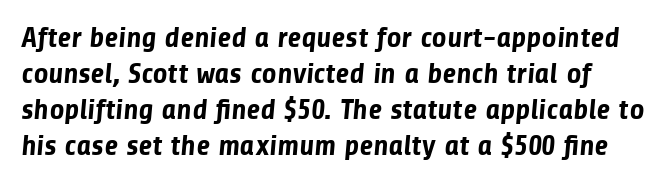
{"serif": "no", "bold": "yes", "weight": "bold", "width": "normal", "stroke_contrast": "low", "x_height": "medium", "monospaced": "no", "underline": "no", "line_spacing_ratio": 1.24, "letter_spacing": "normal", "letter_spacing_em": 0.0, "glyph_px": 29}
